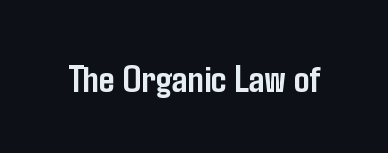
{"serif": "no", "italic": "no", "bold": "yes", "weight": "semibold", "width": "condensed", "stroke_contrast": "low", "x_height": "medium", "monospaced": "no", "underline": "no", "letter_spacing": "normal", "letter_spacing_em": 0.0, "glyph_px": 39}
